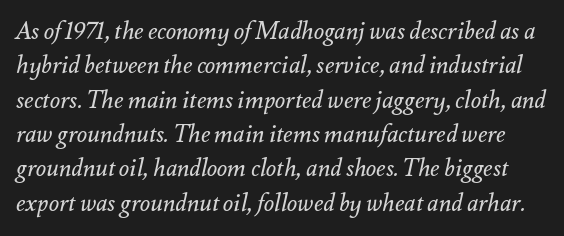
Emphasis-style slanted type is in use. The gap between lines stays unmarked. The letterforms sit shoulder to shoulder at normal distance. Notice how descenders clear the ascenders below comfortably — that's standard leading.
